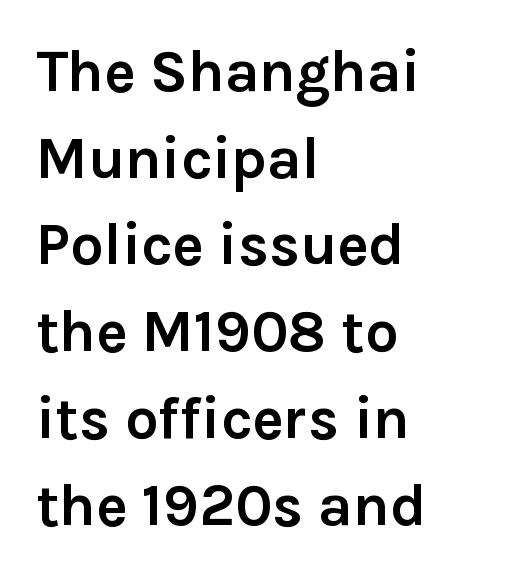
Q: Is the text bold? A: Yes.
Q: Is the text italic (slanted)? A: No, it is upright.
Q: Is the typeface a serif or a sans-serif typeface? A: Sans-serif.
Q: Is the text underlined? A: No.
Q: How is the paragraph aligned? A: Left-aligned.
Q: Is the spacing between letters normal or unusually wide? A: Normal.
Q: Is the spacing between lines tight, normal or loose? A: Normal.
Q: Width (condensed, normal, or wide)? A: Normal.
Q: Stroke contrast? A: Low.
Q: x-height? A: Medium.
Q: Monospaced? A: No.
